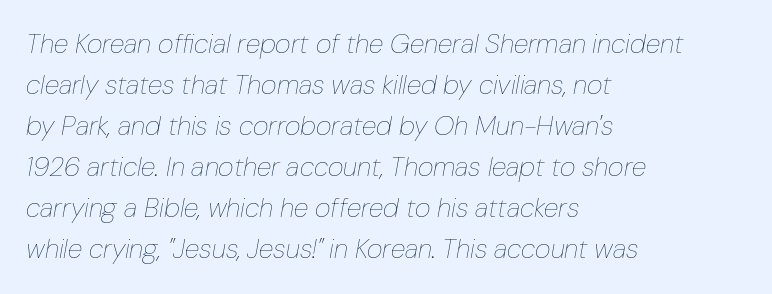
Q: Is the text bold? A: No.
Q: Is the text italic (slanted)? A: Yes, it leans right by about 10 degrees.
Q: Is the text underlined? A: No.
Q: How is the paragraph aligned? A: Left-aligned.
Q: Is the spacing between letters normal or unusually wide? A: Normal.
Q: Is the spacing between lines tight, normal or loose? A: Normal.
